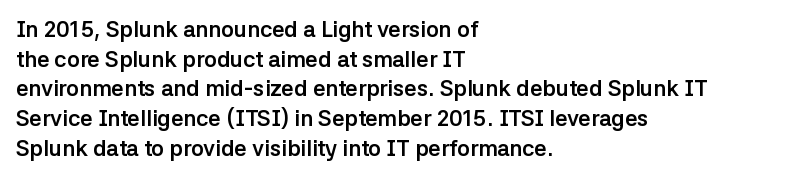
{"italic": "no", "bold": "yes", "underline": "no", "align": "left", "line_spacing": "normal", "line_spacing_ratio": 1.35, "letter_spacing": "normal", "letter_spacing_em": 0.0, "glyph_px": 22}
